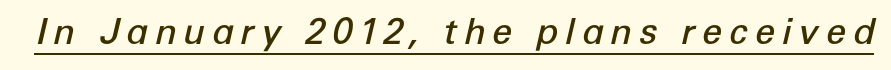
The image shows 36 px semibold type, italic (leaning right); set underlined; low stroke contrast and a medium x-height.
